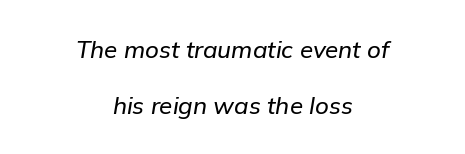
Q: Is the text italic (slanted)? A: Yes, it leans right by about 9 degrees.
Q: Is the text underlined? A: No.
Q: How is the paragraph aligned? A: Centered.
Q: Is the spacing between letters normal or unusually wide? A: Normal.
Q: Is the spacing between lines tight, normal or loose? A: Loose.
